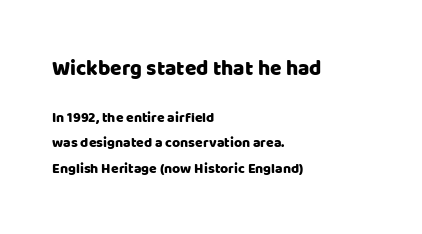
{"italic": "no", "underline": "no", "align": "left", "line_spacing_ratio": 1.79, "letter_spacing": "normal", "letter_spacing_em": 0.0, "larger_block": "first", "size_ratio": 1.5, "glyph_px": 21}
